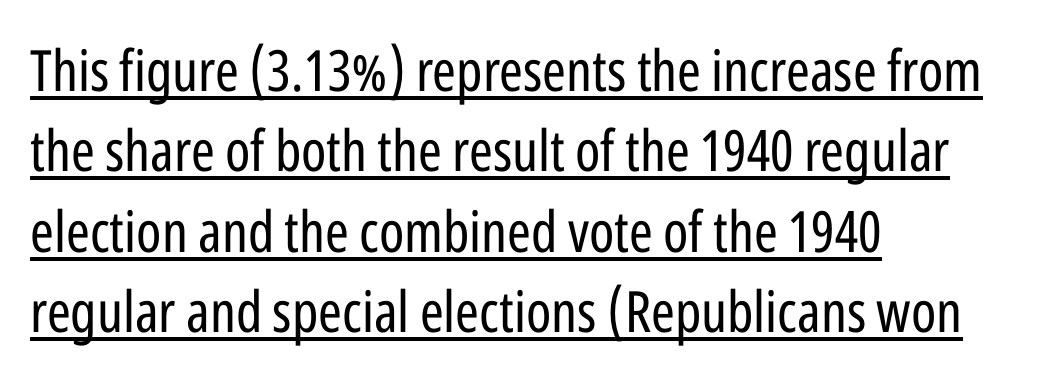
Typographically, this falls in the sans-serif category. Spacing between characters is what you'd get straight out of the box. Leftover space on each line is placed entirely after the last word. Baseline-to-baseline distance is the conventional proportion of letter height. Here the designer chose a conventional face with non-uniform glyph widths.
